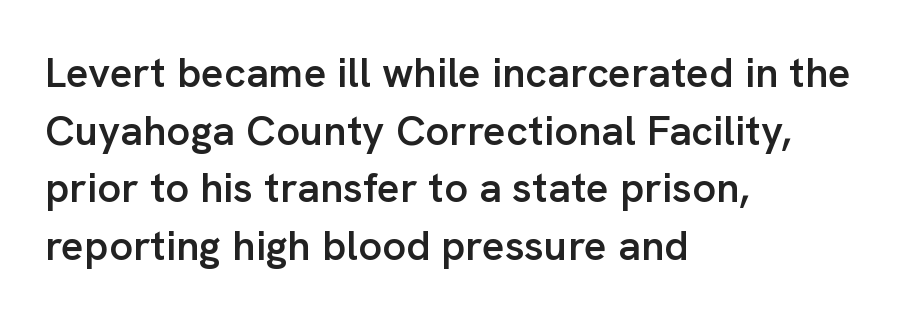
The image shows 42 px semibold sans-serif type, upright; set left-aligned, normal line spacing (1.37x), normal letter spacing, not underlined; low stroke contrast and a medium x-height.
